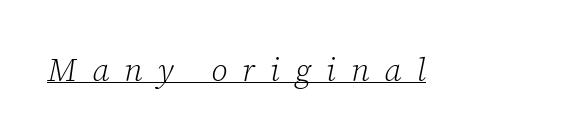
The image shows 32 px light serif type, italic (leaning right); set unusually wide letter spacing (+0.47 em), underlined; low stroke contrast and a medium x-height.
